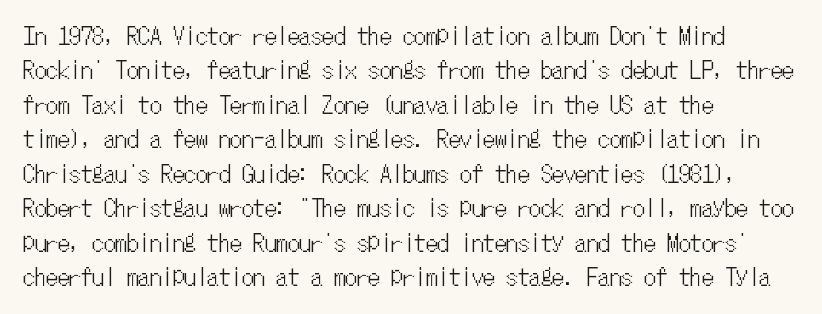
{"italic": "no", "underline": "no", "align": "left", "line_spacing": "normal", "line_spacing_ratio": 1.5, "letter_spacing": "normal", "letter_spacing_em": 0.0, "glyph_px": 23}
